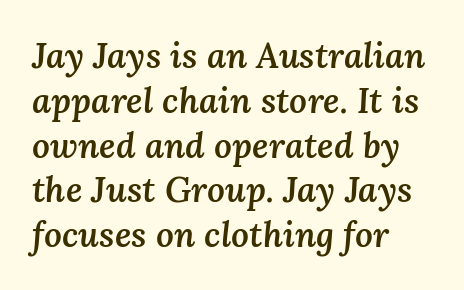
Q: Is the text bold? A: Semi-bold.
Q: Is the text italic (slanted)? A: Yes, it leans right by about 3 degrees.
Q: Is the text underlined? A: No.
Q: How is the paragraph aligned? A: Left-aligned.
Q: Is the spacing between letters normal or unusually wide? A: Normal.
Q: Is the spacing between lines tight, normal or loose? A: Normal.
Q: Width (condensed, normal, or wide)? A: Normal.
Q: Stroke contrast? A: Medium.
Q: x-height? A: Medium.
Q: Monospaced? A: No.
